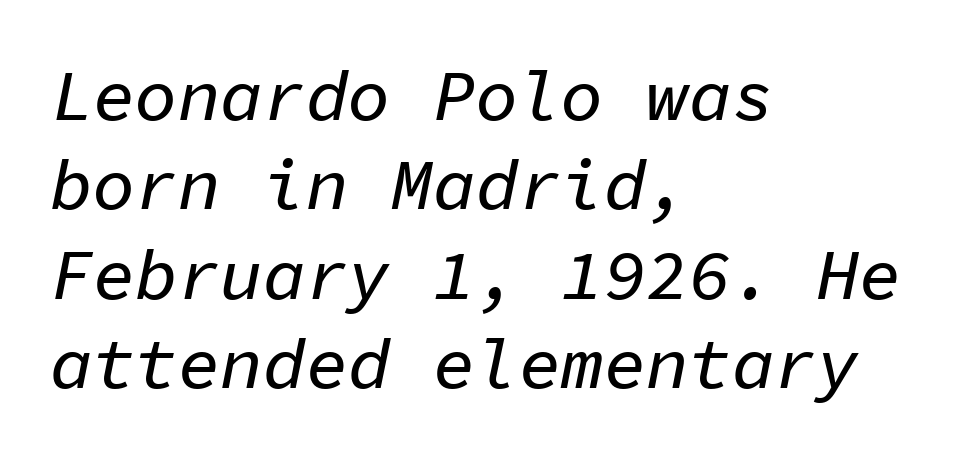
The image shows 71 px text type, italic (leaning right), monospaced; set left-aligned, normal line spacing (1.26x), normal letter spacing, not underlined; low stroke contrast and a medium x-height.
